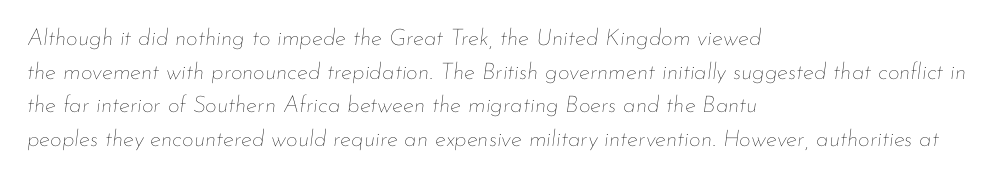
Q: Is the text bold? A: No.
Q: Is the text italic (slanted)? A: Yes, it leans right by about 7 degrees.
Q: Is the text underlined? A: No.
Q: How is the paragraph aligned? A: Left-aligned.
Q: Is the spacing between letters normal or unusually wide? A: Normal.
Q: Is the spacing between lines tight, normal or loose? A: Normal.
